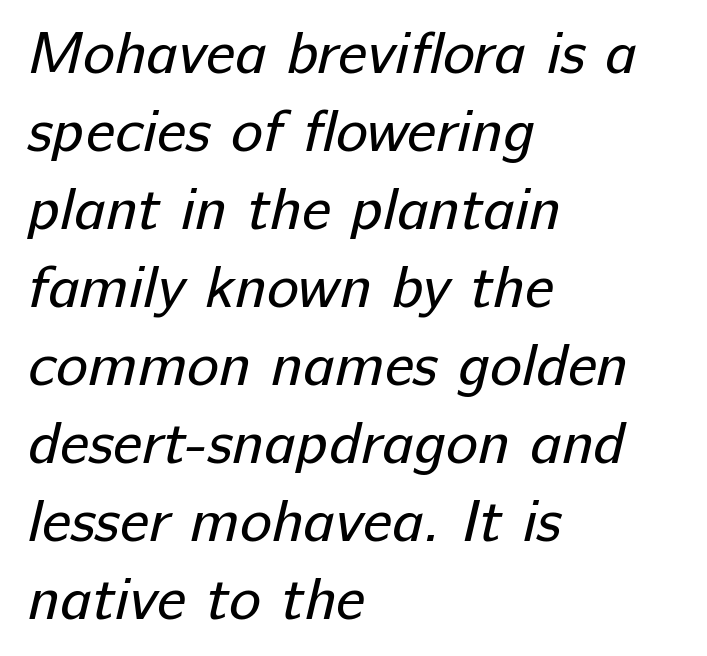
Q: Is the text bold? A: No.
Q: Is the typeface a serif or a sans-serif typeface? A: Sans-serif.
Q: Is the text underlined? A: No.
Q: How is the paragraph aligned? A: Left-aligned.
Q: Is the spacing between letters normal or unusually wide? A: Normal.
Q: Is the spacing between lines tight, normal or loose? A: Normal.
Q: Width (condensed, normal, or wide)? A: Normal.
Q: Stroke contrast? A: Low.
Q: x-height? A: Medium.
Q: Monospaced? A: No.
